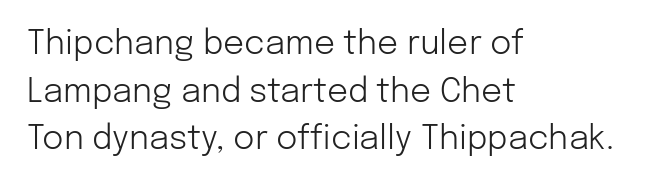
The designer went with a sans here, leaving each stem footless. A classic flush-left, rag-right setting is used for this passage. This rendering leaves character spacing at its baseline value. Here the designer chose a conventional face with non-uniform glyph widths. Every stem runs plumb, perpendicular to the baseline.
